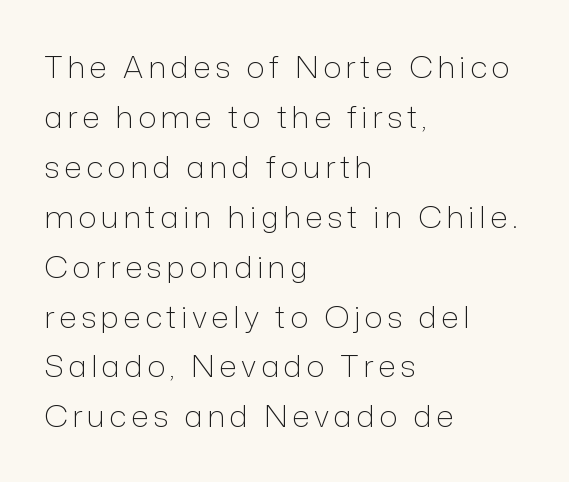
The image shows 31 px light sans-serif type, upright; set left-aligned, normal line spacing (1.61x), not underlined; low stroke contrast and a medium x-height.
